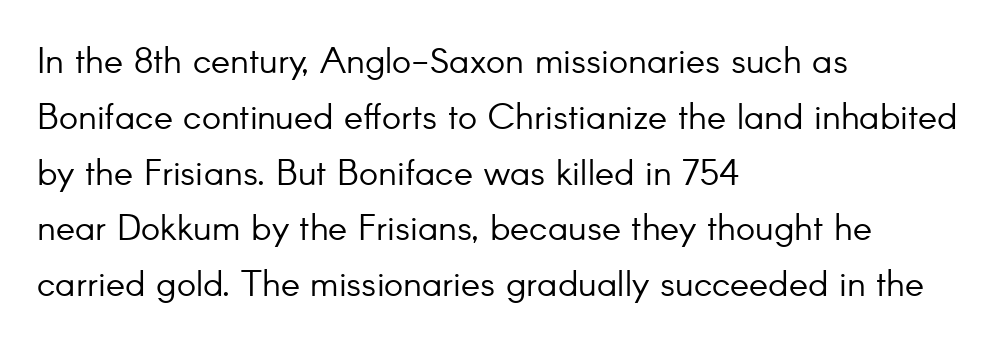
Q: Is the text bold? A: No.
Q: Is the text italic (slanted)? A: No, it is upright.
Q: Is the typeface a serif or a sans-serif typeface? A: Sans-serif.
Q: Is the text underlined? A: No.
Q: How is the paragraph aligned? A: Left-aligned.
Q: Is the spacing between letters normal or unusually wide? A: Normal.
Q: Is the spacing between lines tight, normal or loose? A: Normal.
Q: Width (condensed, normal, or wide)? A: Normal.
Q: Stroke contrast? A: Low.
Q: x-height? A: Small.
Q: Monospaced? A: No.
